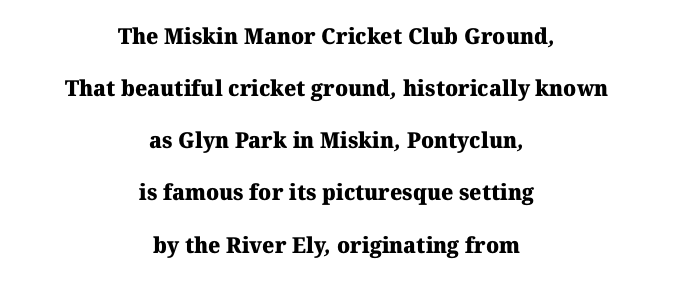
{"bold": "yes", "underline": "no", "align": "center", "line_spacing": "loose", "line_spacing_ratio": 2.37, "letter_spacing": "normal", "letter_spacing_em": 0.0, "glyph_px": 22}
